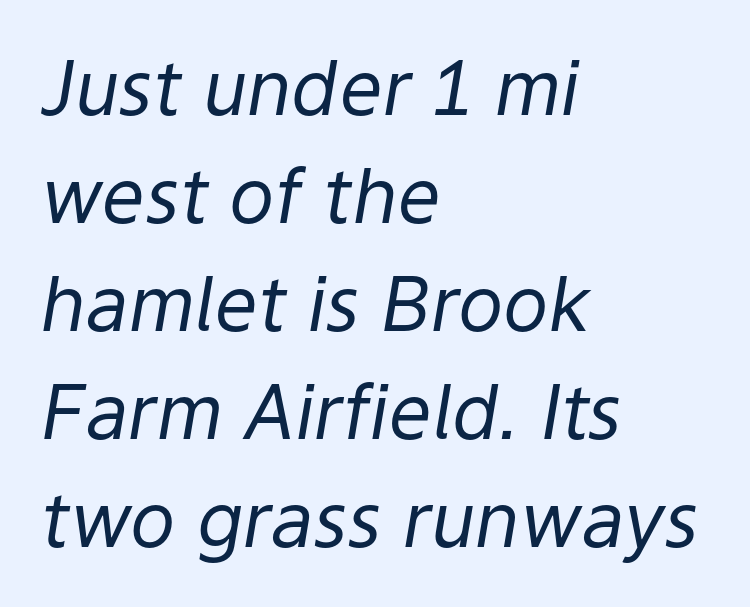
The image shows 76 px regular-weight type, italic (leaning right); set left-aligned, normal line spacing (1.42x), normal letter spacing, not underlined; low stroke contrast and a medium x-height.
